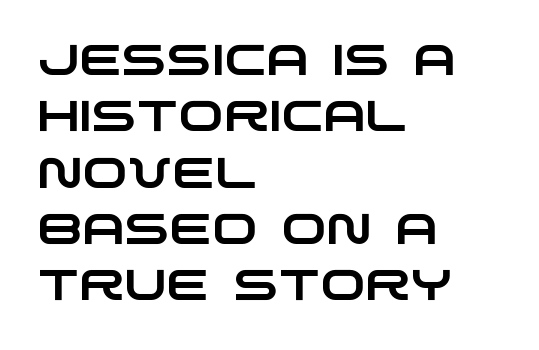
Each letter keeps its own natural width here, so spacing adapts to shape. Does the type have serifs? No, each stem ends abruptly. Plain, unruled lines of type. Is the letter spacing exaggerated? No — it looks like the ordinary default. This sample is left-justified, so line endings fall wherever the words run out. These lines sit exactly where default settings would place them.
